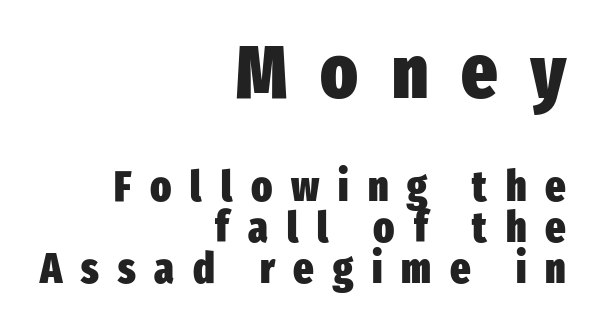
{"serif": "no", "italic": "no", "bold": "yes", "weight": "heavy", "width": "condensed", "stroke_contrast": "low", "x_height": "medium", "monospaced": "no", "underline": "no", "align": "right", "line_spacing": "tight", "line_spacing_ratio": 0.96, "letter_spacing": "wide", "letter_spacing_em": 0.44, "larger_block": "first", "size_ratio": 1.77, "glyph_px": 76}
